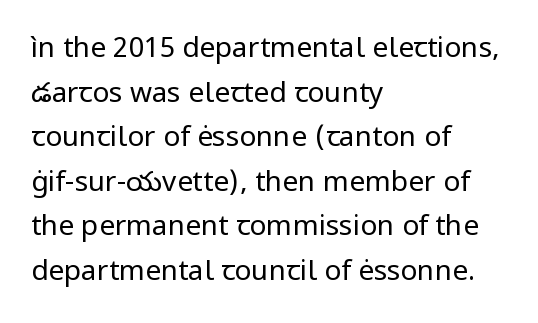
Q: Is the text bold? A: No.
Q: Is the text italic (slanted)? A: No, it is upright.
Q: Is the typeface a serif or a sans-serif typeface? A: Sans-serif.
Q: Is the text underlined? A: No.
Q: How is the paragraph aligned? A: Left-aligned.
Q: Is the spacing between letters normal or unusually wide? A: Normal.
Q: Is the spacing between lines tight, normal or loose? A: Normal.
Q: Width (condensed, normal, or wide)? A: Normal.
Q: Stroke contrast? A: Low.
Q: x-height? A: Medium.
Q: Monospaced? A: No.
